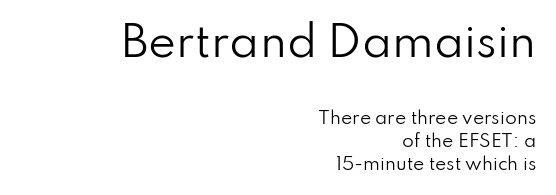
{"serif": "no", "italic": "no", "bold": "no", "weight": "regular", "width": "normal", "stroke_contrast": "low", "x_height": "small", "monospaced": "no", "underline": "no", "align": "right", "line_spacing": "normal", "line_spacing_ratio": 1.33, "letter_spacing": "normal", "letter_spacing_em": 0.0, "larger_block": "first", "size_ratio": 2.47, "glyph_px": 42}
